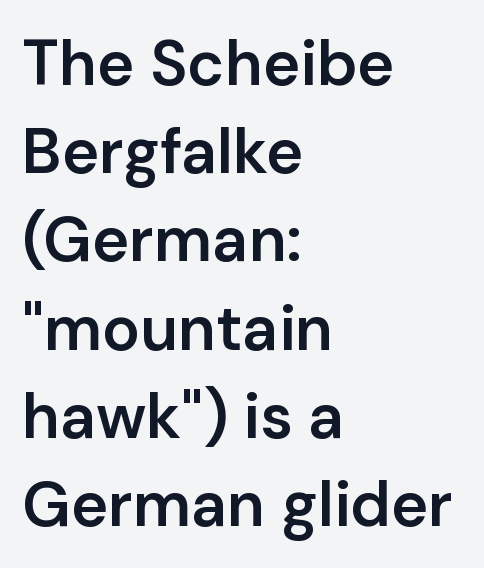
Q: Is the text bold? A: Semi-bold.
Q: Is the text italic (slanted)? A: No, it is upright.
Q: Is the typeface a serif or a sans-serif typeface? A: Sans-serif.
Q: Is the text underlined? A: No.
Q: How is the paragraph aligned? A: Left-aligned.
Q: Is the spacing between letters normal or unusually wide? A: Normal.
Q: Is the spacing between lines tight, normal or loose? A: Normal.
Q: Width (condensed, normal, or wide)? A: Normal.
Q: Stroke contrast? A: Low.
Q: x-height? A: Medium.
Q: Monospaced? A: No.
